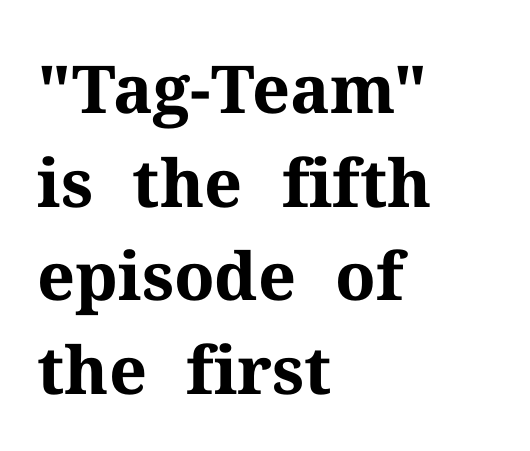
{"serif": "yes", "italic": "no", "bold": "yes", "weight": "bold", "width": "normal", "stroke_contrast": "medium", "x_height": "medium", "monospaced": "no", "underline": "no", "align": "left", "line_spacing": "normal", "line_spacing_ratio": 1.42, "letter_spacing": "normal", "letter_spacing_em": 0.0, "glyph_px": 66}
